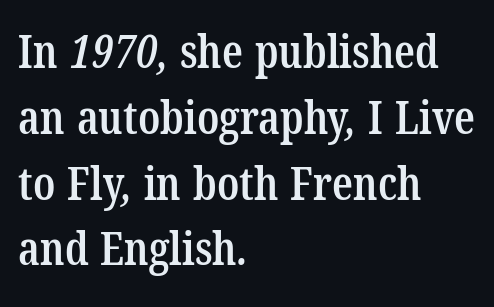
Small tapered or slab feet sit at the stroke ends, so this counts as serif. Spacing verdict: proportional, widths tailored to each character. Set as a demibold, roughly 600 on the weight scale. Only glyphs here, with clear space below each row. Normally led — the rows are evenly, conventionally spaced.
